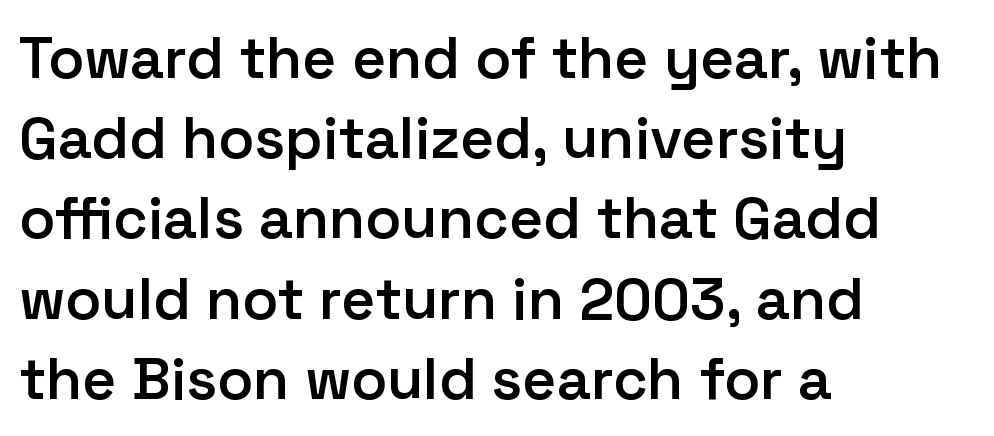
Each letter keeps its own natural width here, so spacing adapts to shape. Layout note: lines flush left. It's the straight-up-and-down kind of type. Only glyphs here, with clear space below each row. Leading matches the norm, producing a regular column. Letter spacing: default.
